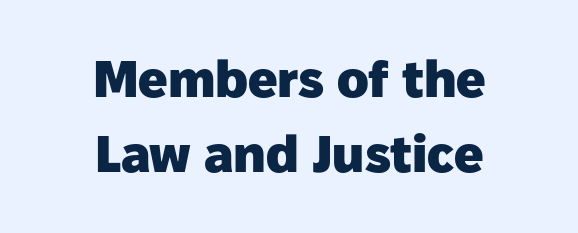
{"serif": "no", "italic": "no", "bold": "yes", "weight": "heavy", "width": "normal", "stroke_contrast": "low", "x_height": "medium", "monospaced": "no", "underline": "no", "align": "center", "line_spacing": "normal", "line_spacing_ratio": 1.45, "letter_spacing": "normal", "letter_spacing_em": 0.0, "glyph_px": 52}
